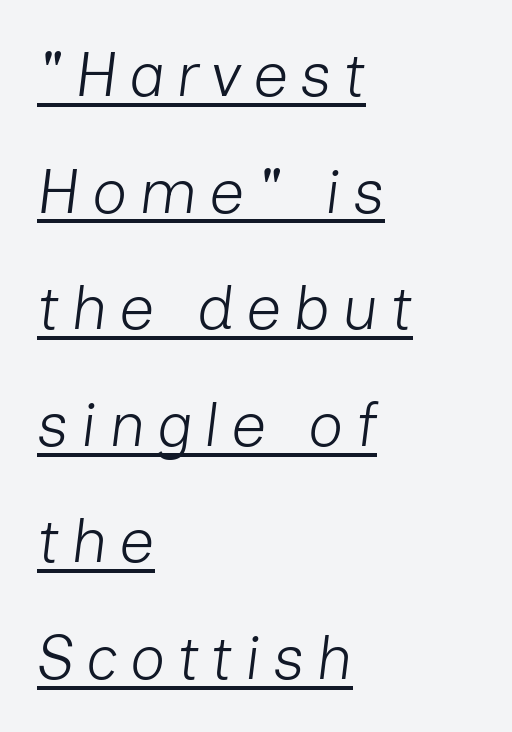
Q: Is the text bold? A: No.
Q: Is the text italic (slanted)? A: Yes, it leans right by about 7 degrees.
Q: Is the text underlined? A: Yes.
Q: How is the paragraph aligned? A: Left-aligned.
Q: Width (condensed, normal, or wide)? A: Normal.
Q: Stroke contrast? A: Low.
Q: x-height? A: Medium.
Q: Monospaced? A: No.
